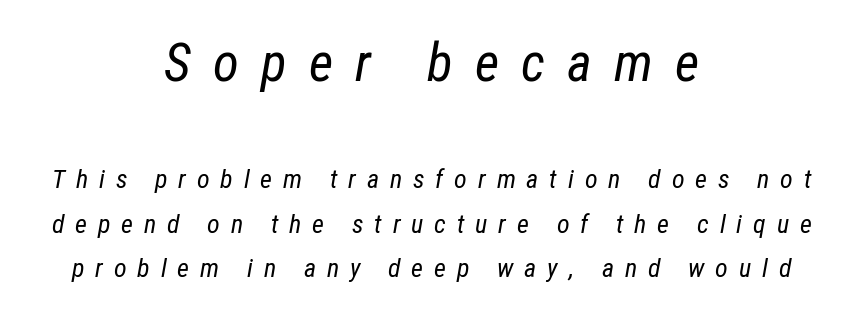
The letters in the upper block stand taller than those in the block below. In CSS terms this would be text-align: center. Letters have the restrained weight of plain body copy at most. You could not count columns in this text — the font is proportionally spaced. The face used here is rendered with a markedly widened letterfit. The leading is moderate, giving the passage an even texture.
